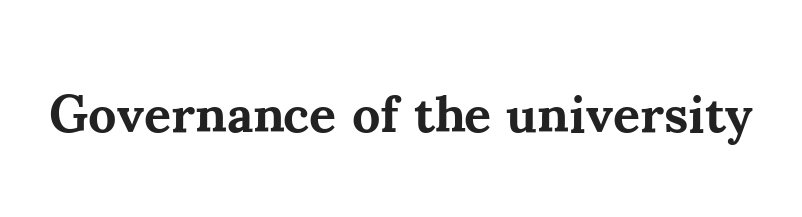
Strokes here are thick enough to call this a true bold. The text was rendered using a seriffed face with decorative stroke endings. The gap between lines stays unmarked. Spacing between characters is what you'd get straight out of the box. This sample has the flowing, uneven cadence of proportional lettering.
